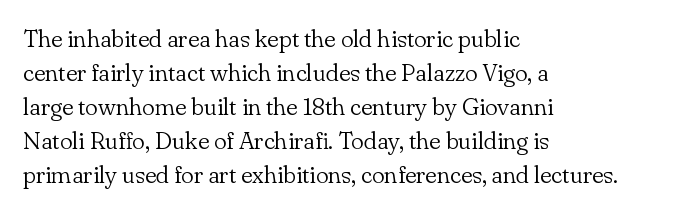
Just letters on the line, the space beneath them empty. The lines sit at an ordinary, default distance from one another. Reading down the block, your eye returns to a fixed left position each line. Think standard paragraph weight, or any step lighter than that.
